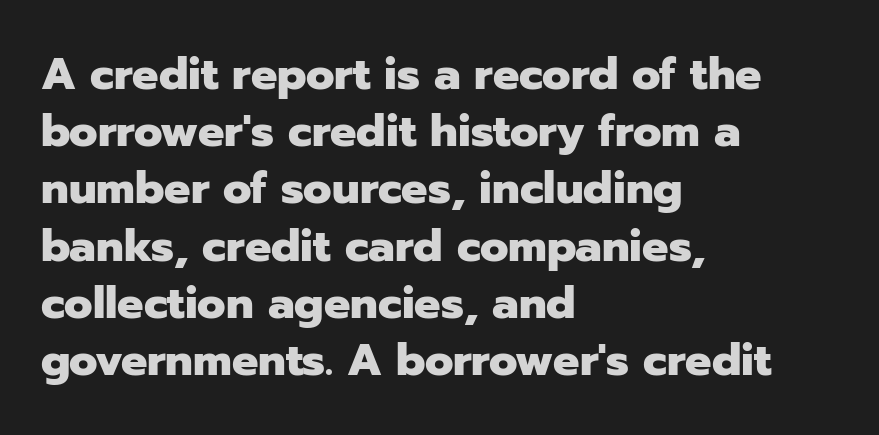
The image shows 44 px heavy sans-serif type, upright; set left-aligned, normal line spacing (1.3x), normal letter spacing, not underlined; low stroke contrast and a medium x-height.
